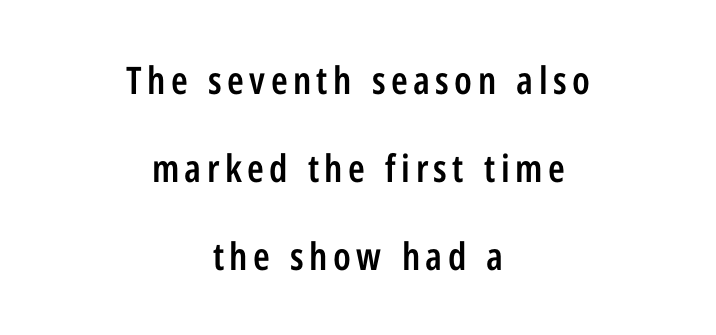
Q: Is the text bold? A: Semi-bold.
Q: Is the text italic (slanted)? A: No, it is upright.
Q: Is the typeface a serif or a sans-serif typeface? A: Sans-serif.
Q: Is the text underlined? A: No.
Q: How is the paragraph aligned? A: Centered.
Q: Is the spacing between lines tight, normal or loose? A: Loose.
Q: Width (condensed, normal, or wide)? A: Condensed.
Q: Stroke contrast? A: Low.
Q: x-height? A: Medium.
Q: Monospaced? A: No.
